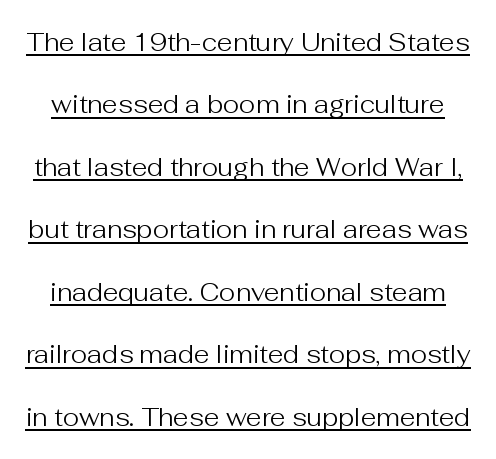
Q: Is the text bold? A: No.
Q: Is the text italic (slanted)? A: No, it is upright.
Q: Is the text underlined? A: Yes.
Q: Is the spacing between letters normal or unusually wide? A: Normal.
Q: Is the spacing between lines tight, normal or loose? A: Loose.
